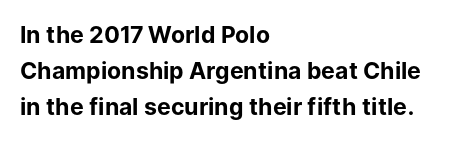
{"italic": "no", "bold": "yes", "underline": "no", "align": "left", "line_spacing": "normal", "line_spacing_ratio": 1.57, "letter_spacing": "normal", "letter_spacing_em": 0.0, "glyph_px": 23}
